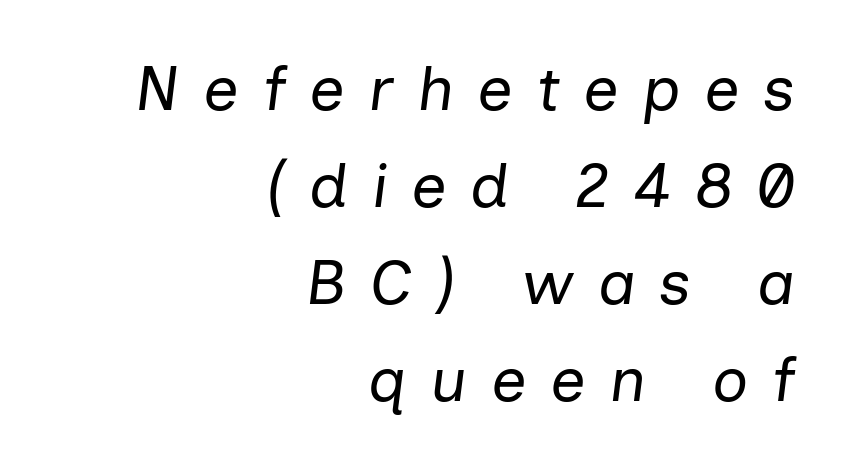
Q: Is the text bold? A: No.
Q: Is the text italic (slanted)? A: Yes, it leans right by about 7 degrees.
Q: Is the text underlined? A: No.
Q: How is the paragraph aligned? A: Right-aligned.
Q: Is the spacing between letters normal or unusually wide? A: Unusually wide.
Q: Is the spacing between lines tight, normal or loose? A: Normal.
Q: Width (condensed, normal, or wide)? A: Normal.
Q: Stroke contrast? A: Low.
Q: x-height? A: Medium.
Q: Monospaced? A: No.
